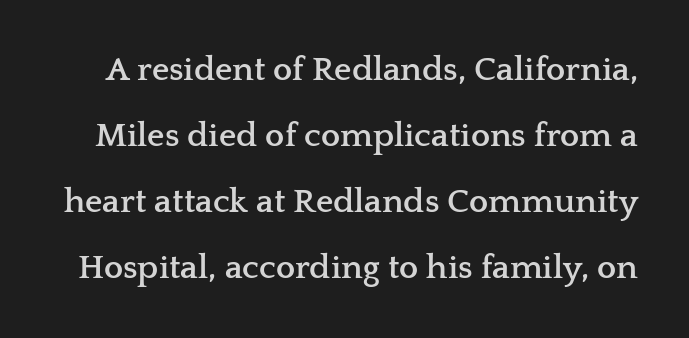
{"serif": "yes", "italic": "no", "bold": "yes", "weight": "semibold", "width": "wide", "stroke_contrast": "low", "x_height": "medium", "monospaced": "no", "underline": "no", "line_spacing": "loose", "line_spacing_ratio": 1.94, "letter_spacing": "normal", "letter_spacing_em": 0.0, "glyph_px": 34}
